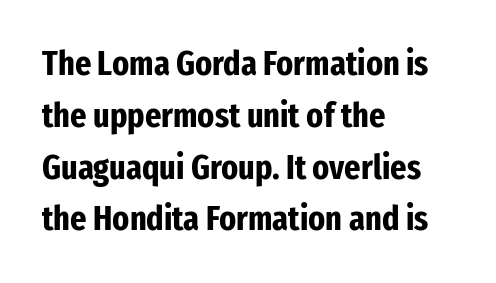
Q: Is the text bold? A: Yes.
Q: Is the text italic (slanted)? A: No, it is upright.
Q: Is the typeface a serif or a sans-serif typeface? A: Sans-serif.
Q: Is the text underlined? A: No.
Q: How is the paragraph aligned? A: Left-aligned.
Q: Is the spacing between letters normal or unusually wide? A: Normal.
Q: Is the spacing between lines tight, normal or loose? A: Normal.
Q: Width (condensed, normal, or wide)? A: Condensed.
Q: Stroke contrast? A: Low.
Q: x-height? A: Medium.
Q: Monospaced? A: No.
